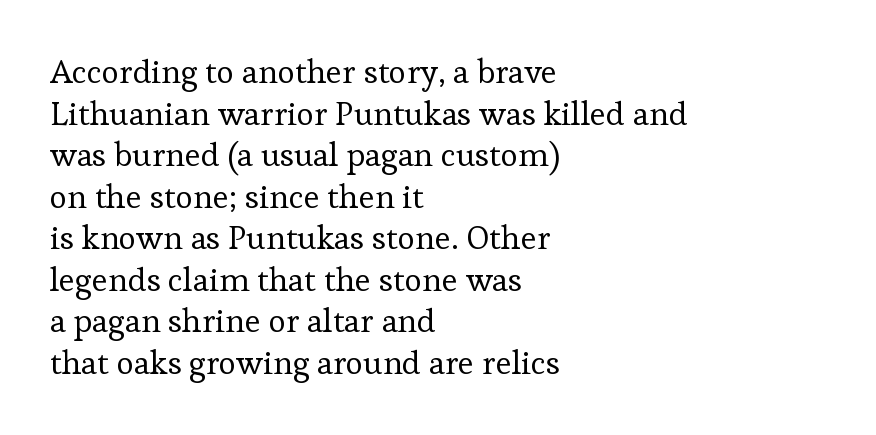
Q: Is the text bold? A: No.
Q: Is the text italic (slanted)? A: No, it is upright.
Q: Is the typeface a serif or a sans-serif typeface? A: Serif.
Q: Is the text underlined? A: No.
Q: How is the paragraph aligned? A: Left-aligned.
Q: Is the spacing between letters normal or unusually wide? A: Normal.
Q: Is the spacing between lines tight, normal or loose? A: Normal.
Q: Width (condensed, normal, or wide)? A: Normal.
Q: Stroke contrast? A: Low.
Q: x-height? A: Medium.
Q: Monospaced? A: No.
